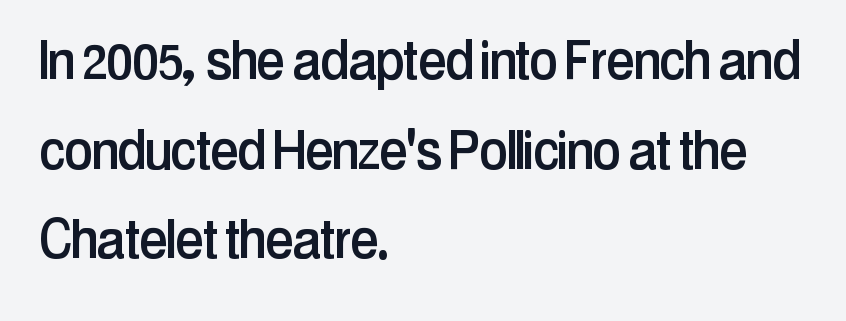
Q: Is the text italic (slanted)? A: No, it is upright.
Q: Is the typeface a serif or a sans-serif typeface? A: Sans-serif.
Q: Is the text underlined? A: No.
Q: How is the paragraph aligned? A: Left-aligned.
Q: Is the spacing between letters normal or unusually wide? A: Normal.
Q: Is the spacing between lines tight, normal or loose? A: Normal.
Q: Width (condensed, normal, or wide)? A: Condensed.
Q: Stroke contrast? A: Low.
Q: x-height? A: Medium.
Q: Monospaced? A: No.
